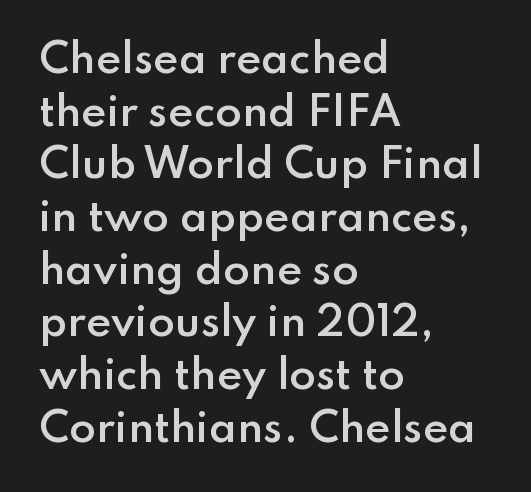
Q: Is the text bold? A: Semi-bold.
Q: Is the text italic (slanted)? A: No, it is upright.
Q: Is the typeface a serif or a sans-serif typeface? A: Sans-serif.
Q: Is the text underlined? A: No.
Q: How is the paragraph aligned? A: Left-aligned.
Q: Is the spacing between letters normal or unusually wide? A: Normal.
Q: Is the spacing between lines tight, normal or loose? A: Normal.
Q: Width (condensed, normal, or wide)? A: Normal.
Q: Stroke contrast? A: Low.
Q: x-height? A: Small.
Q: Monospaced? A: No.
